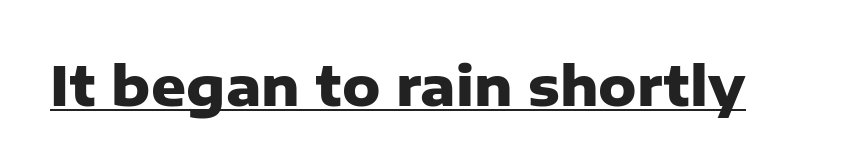
The image shows 54 px heavy sans-serif type, upright; set normal letter spacing, underlined; low stroke contrast and a medium x-height.
